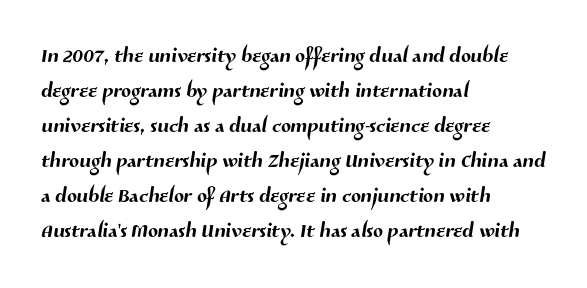
Q: Is the typeface a serif or a sans-serif typeface? A: Sans-serif.
Q: Is the text underlined? A: No.
Q: How is the paragraph aligned? A: Left-aligned.
Q: Is the spacing between letters normal or unusually wide? A: Normal.
Q: Width (condensed, normal, or wide)? A: Normal.
Q: Stroke contrast? A: Medium.
Q: x-height? A: Medium.
Q: Monospaced? A: No.
